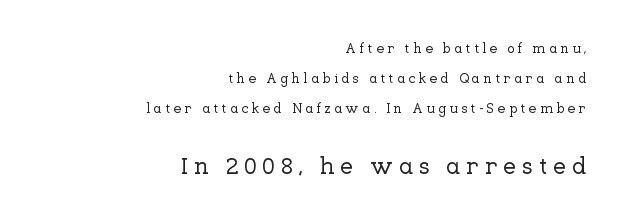
The image shows 24 px text type, upright; set right-aligned, loose line spacing (2.15x), unusually wide letter spacing (+0.23 em), not underlined; the second (bottom) block is 1.71x larger.
